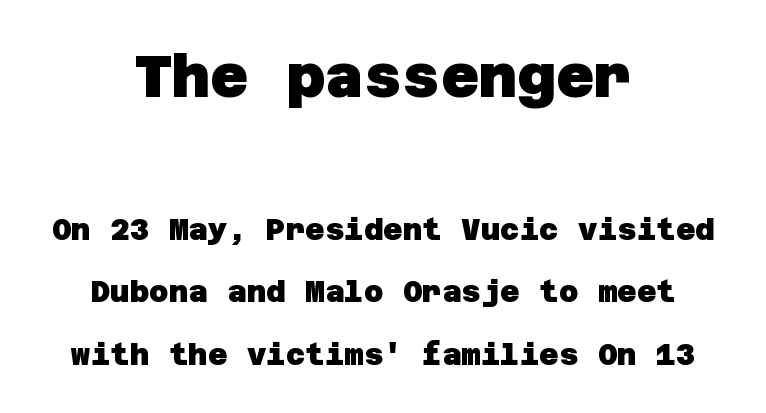
{"serif": "no", "bold": "yes", "weight": "heavy", "width": "normal", "stroke_contrast": "low", "x_height": "large", "underline": "no", "align": "center", "line_spacing": "loose", "line_spacing_ratio": 2.08, "letter_spacing": "normal", "letter_spacing_em": 0.0, "larger_block": "first", "size_ratio": 1.97, "glyph_px": 59}
